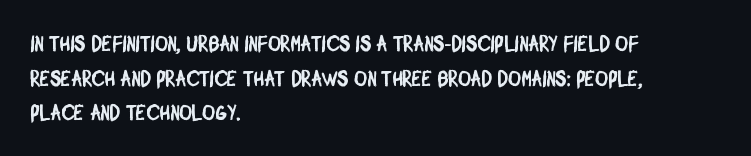
The space between consecutive lines is moderate. The type is set solid horizontally, with unmodified tracking. The passage is arranged the way most books set body copy — flush left. A bare baseline throughout the passage.
